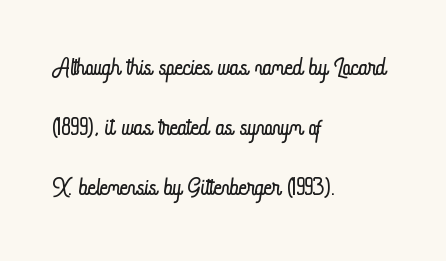
The image shows 35 px light, condensed type; set left-aligned, line spacing 1.72x, normal letter spacing, not underlined; low stroke contrast and a small x-height.
